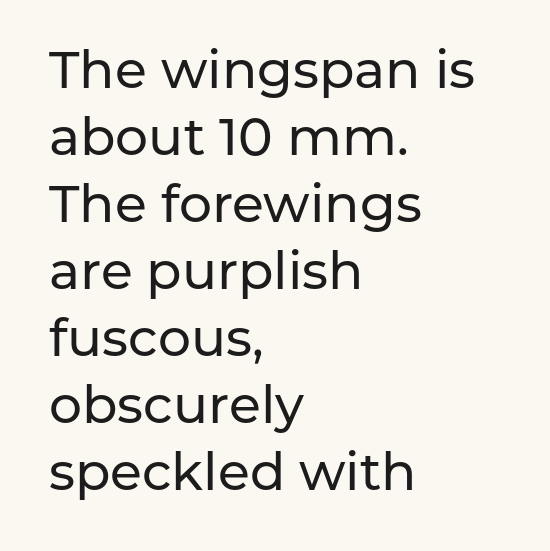
The zone under the glyphs is completely vacant. Is the letter spacing exaggerated? No — it looks like the ordinary default. Are there feet on the stems? There aren't — it's a sans. All the whitespace from short lines collects on the right. The space between consecutive lines is moderate. Upright lettering throughout.
